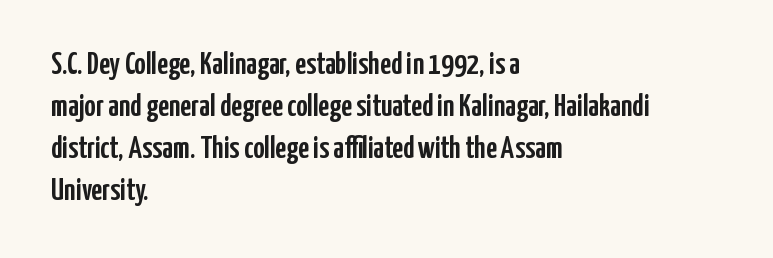
Q: Is the text italic (slanted)? A: No, it is upright.
Q: Is the typeface a serif or a sans-serif typeface? A: Sans-serif.
Q: Is the text underlined? A: No.
Q: How is the paragraph aligned? A: Left-aligned.
Q: Is the spacing between letters normal or unusually wide? A: Normal.
Q: Is the spacing between lines tight, normal or loose? A: Normal.
Q: Width (condensed, normal, or wide)? A: Condensed.
Q: Stroke contrast? A: Low.
Q: x-height? A: Medium.
Q: Monospaced? A: No.
